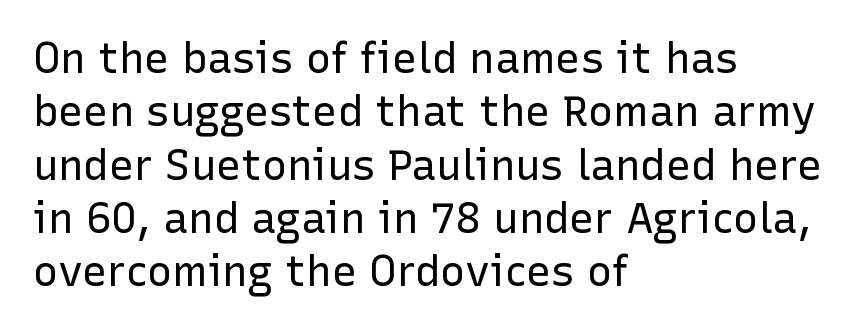
The image shows 42 px regular-weight sans-serif type, upright; set left-aligned, normal line spacing (1.27x), normal letter spacing, not underlined; low stroke contrast and a medium x-height.
